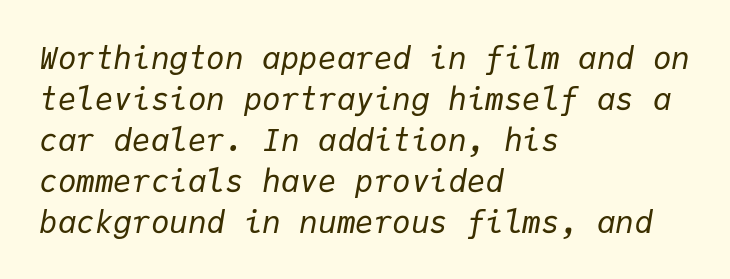
The tracking reads as untouched default to a designer's eye. The strip under each line holds only bare page. It's the slanting kind of type. One-word summary of the alignment: left. Students, observe: this is what conventionally led text looks like. Here the designer chose a console-style face with uniform glyph widths.
